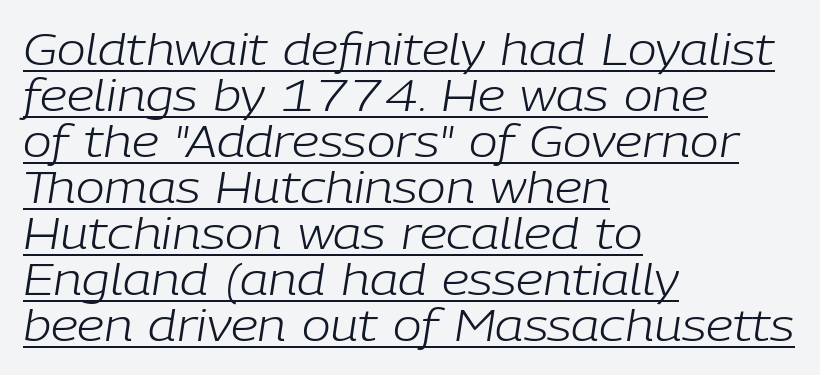
Q: Is the text bold? A: No.
Q: Is the text italic (slanted)? A: Yes, it leans right by about 9 degrees.
Q: Is the text underlined? A: Yes.
Q: How is the paragraph aligned? A: Left-aligned.
Q: Is the spacing between letters normal or unusually wide? A: Normal.
Q: Is the spacing between lines tight, normal or loose? A: Tight.
Q: Width (condensed, normal, or wide)? A: Normal.
Q: Stroke contrast? A: Low.
Q: x-height? A: Medium.
Q: Monospaced? A: No.
